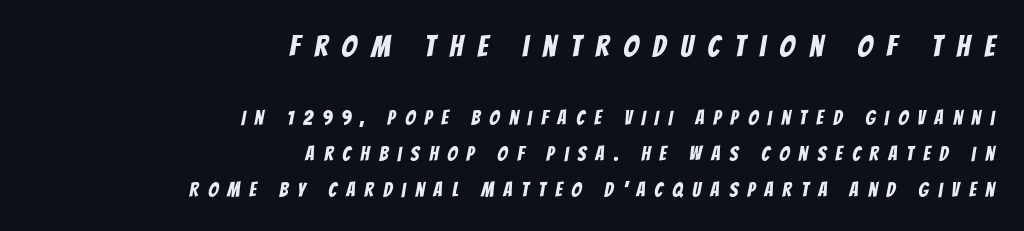
The image shows 30 px condensed sans-serif type; set right-aligned, line spacing 1.78x, unusually wide letter spacing (+0.48 em), not underlined; the first (top) block is 1.5x larger; low stroke contrast and a large x-height.
